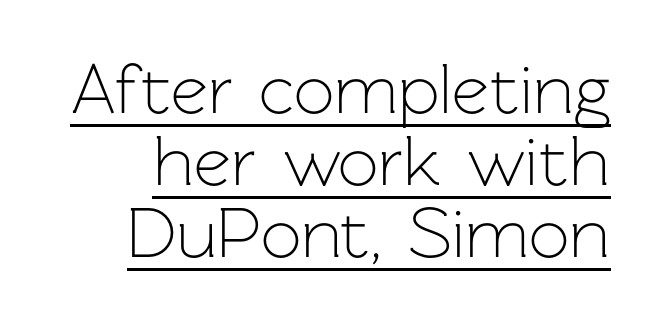
Q: Is the text bold? A: No.
Q: Is the text italic (slanted)? A: No, it is upright.
Q: Is the typeface a serif or a sans-serif typeface? A: Sans-serif.
Q: Is the text underlined? A: Yes.
Q: Is the spacing between letters normal or unusually wide? A: Normal.
Q: Is the spacing between lines tight, normal or loose? A: Tight.
Q: Width (condensed, normal, or wide)? A: Normal.
Q: Stroke contrast? A: Low.
Q: x-height? A: Medium.
Q: Monospaced? A: No.
